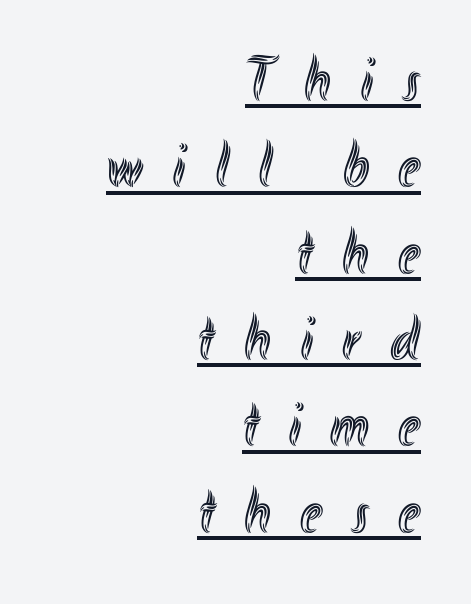
{"width": "condensed", "x_height": "small", "monospaced": "no", "underline": "yes", "align": "right", "line_spacing": "normal", "line_spacing_ratio": 1.37, "letter_spacing": "wide", "letter_spacing_em": 0.47, "glyph_px": 63}
